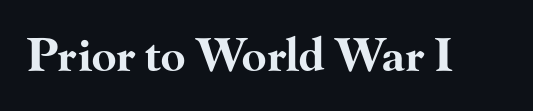
Vertical strokes here are truly vertical. You could not count columns in this text — the font is proportionally spaced. Anything drawn beneath the words? Only blank space. Is this a sans? No — the strokes have serifs. Set as a true bold cut, around the 700 mark. Compared with typical body copy, the letter spacing here is the same.
